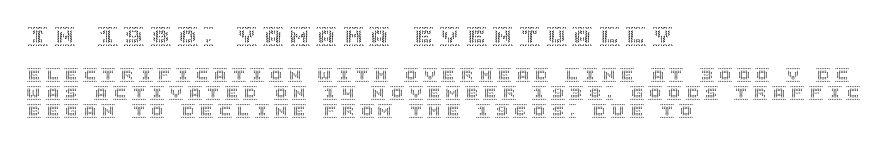
{"italic": "no", "underline": "no", "align": "left", "line_spacing": "normal", "line_spacing_ratio": 1.27, "letter_spacing": "wide", "letter_spacing_em": 0.33, "larger_block": "first", "size_ratio": 1.43, "glyph_px": 20}
